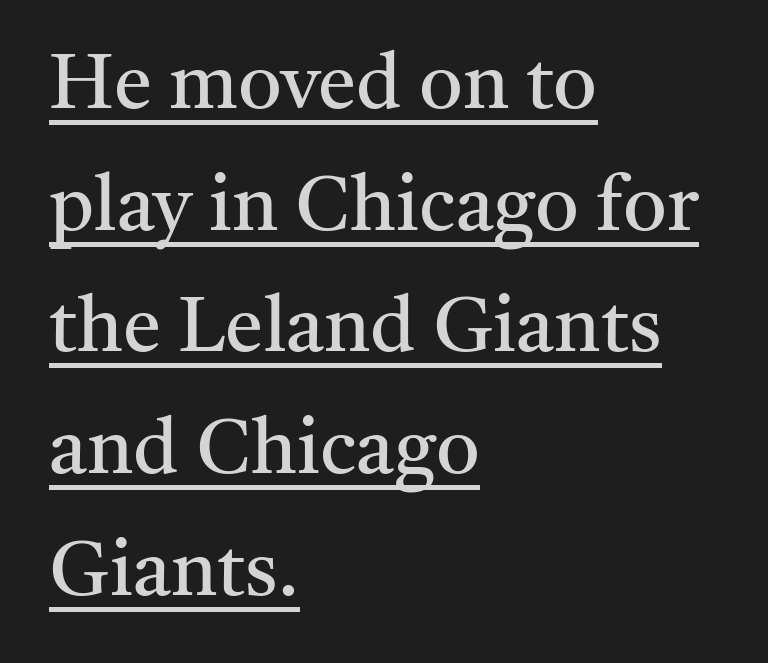
Q: Is the text bold? A: No.
Q: Is the text italic (slanted)? A: No, it is upright.
Q: Is the typeface a serif or a sans-serif typeface? A: Serif.
Q: Is the text underlined? A: Yes.
Q: How is the paragraph aligned? A: Left-aligned.
Q: Is the spacing between letters normal or unusually wide? A: Normal.
Q: Is the spacing between lines tight, normal or loose? A: Normal.
Q: Width (condensed, normal, or wide)? A: Normal.
Q: Stroke contrast? A: Medium.
Q: x-height? A: Medium.
Q: Monospaced? A: No.
